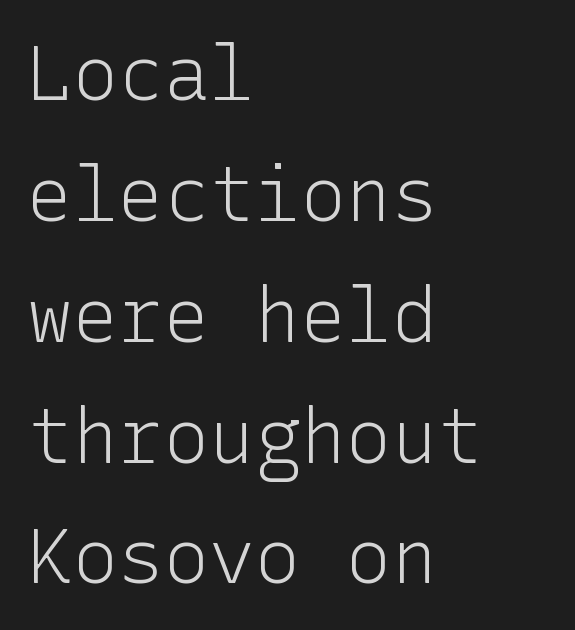
The image shows 76 px light sans-serif type, upright; set left-aligned, normal line spacing (1.59x), normal letter spacing, not underlined; low stroke contrast and a medium x-height.
